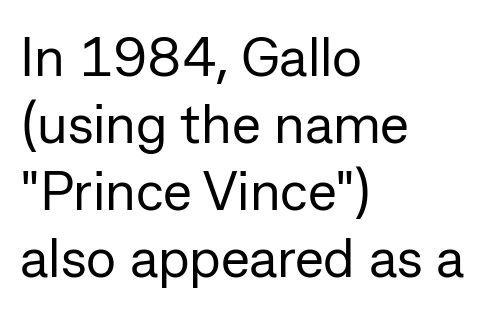
Q: Is the text bold? A: No.
Q: Is the text italic (slanted)? A: No, it is upright.
Q: Is the typeface a serif or a sans-serif typeface? A: Sans-serif.
Q: Is the text underlined? A: No.
Q: How is the paragraph aligned? A: Left-aligned.
Q: Is the spacing between letters normal or unusually wide? A: Normal.
Q: Width (condensed, normal, or wide)? A: Normal.
Q: Stroke contrast? A: Low.
Q: x-height? A: Medium.
Q: Monospaced? A: No.
